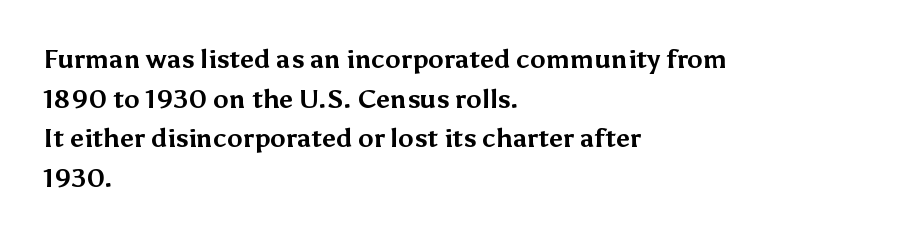
{"italic": "no", "bold": "yes", "underline": "no", "align": "left", "line_spacing": "normal", "line_spacing_ratio": 1.52, "letter_spacing": "normal", "letter_spacing_em": 0.0, "glyph_px": 26}
